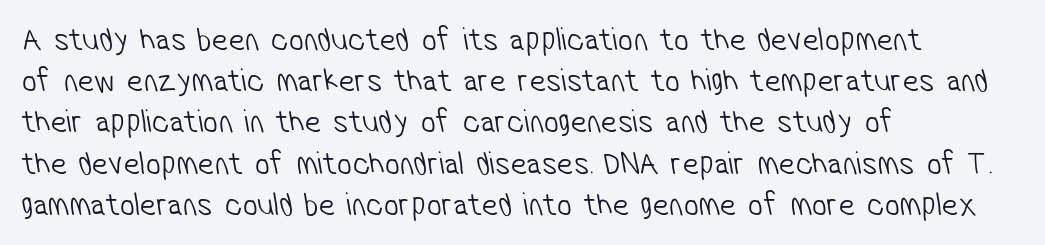
{"serif": "no", "bold": "no", "weight": "light", "width": "condensed", "stroke_contrast": "low", "x_height": "medium", "monospaced": "no", "underline": "no", "align": "left", "line_spacing": "normal", "line_spacing_ratio": 1.25, "letter_spacing": "normal", "letter_spacing_em": 0.0, "glyph_px": 33}
